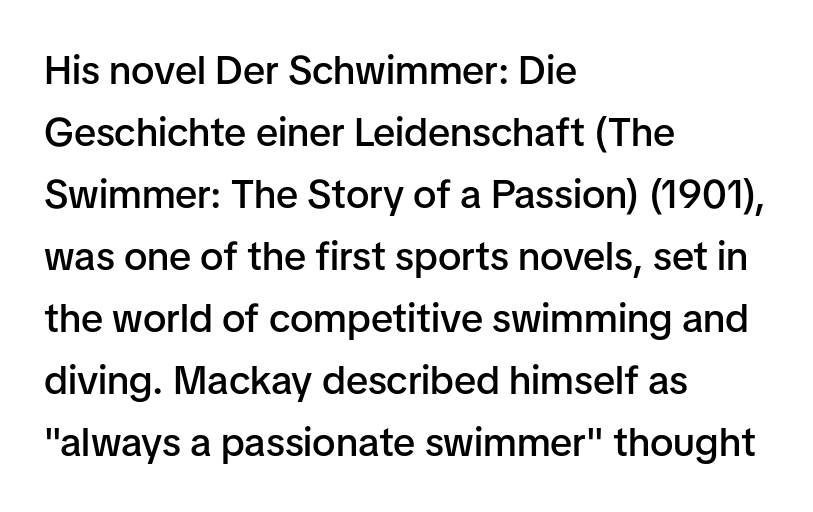
Has an underline been added? It has not. Do the characters align in a grid? No, the font is proportional. The lines in this sample share a left origin and differ only in where they stop. Words appear dense and cohesive because spacing is normal.
